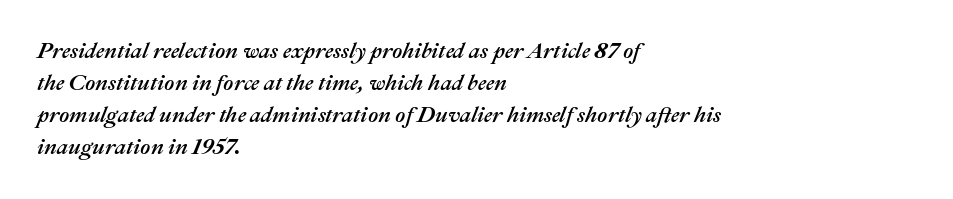
The block of text has a typical density, with ordinary space between rows. Students, note that the glyphs here touch the page at normal intervals. These lines stack with their left ends in a neat column. An italicized treatment has been applied to the whole sample. Check under the words: just untouched page.
